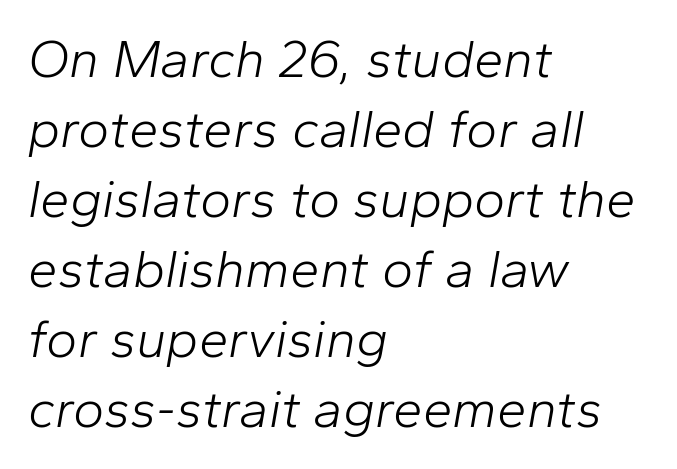
The image shows 53 px light type, italic (leaning right); set left-aligned, normal line spacing (1.32x), normal letter spacing, not underlined; low stroke contrast and a medium x-height.
